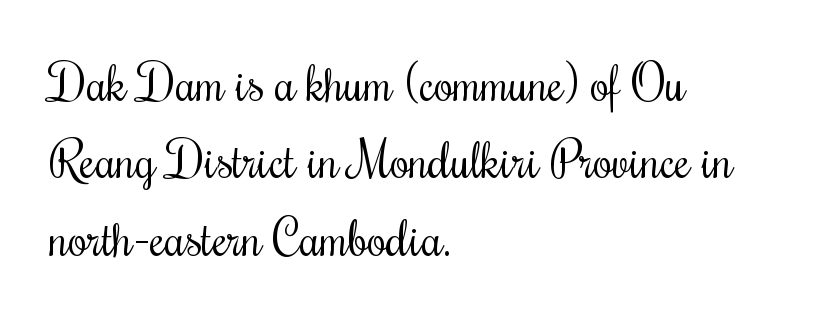
The face used here is proportionally spaced, like ordinary book or web type. Just letters on the line, the space beneath them empty. Leading matches the norm, producing a regular column. The setting favours the left margin, as ordinary paragraphs usually do.
